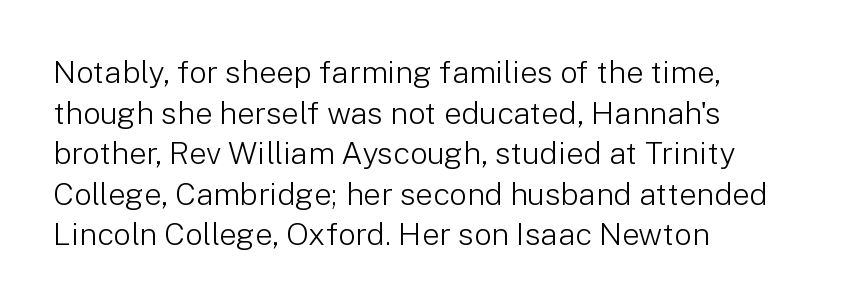
{"serif": "no", "italic": "no", "bold": "no", "weight": "light", "width": "normal", "stroke_contrast": "low", "x_height": "medium", "monospaced": "no", "underline": "no", "align": "left", "line_spacing": "normal", "line_spacing_ratio": 1.31, "letter_spacing": "normal", "letter_spacing_em": 0.0, "glyph_px": 31}
